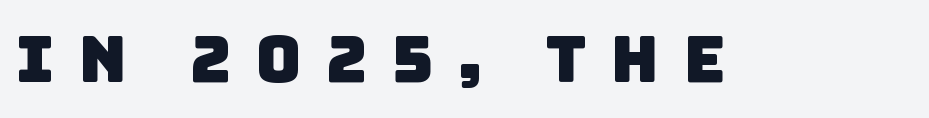
Each word looks stretched out because of the extra space between its letters. These lines are rendered in a variable-pitch font. This is sans-serif lettering, the kind often seen on screens and signage. Glance below the letters and you will spot only blank space.
